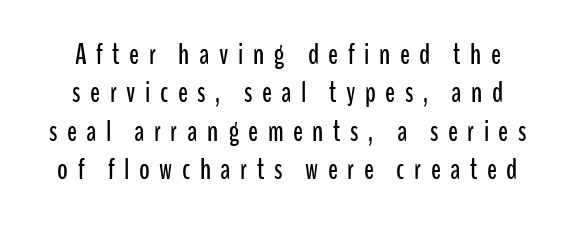
The image shows 29 px condensed sans-serif type, upright; set normal line spacing (1.32x), unusually wide letter spacing (+0.33 em), not underlined; low stroke contrast and a medium x-height.
